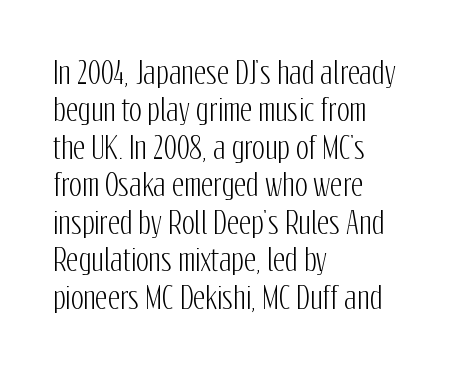
The baseline area is clear. What's the leading like? Ordinary, nothing unusual. You could not count columns in this text — the font is proportionally spaced. Rendered with straight, roman letterforms. The tracking reads as untouched default to a designer's eye.
